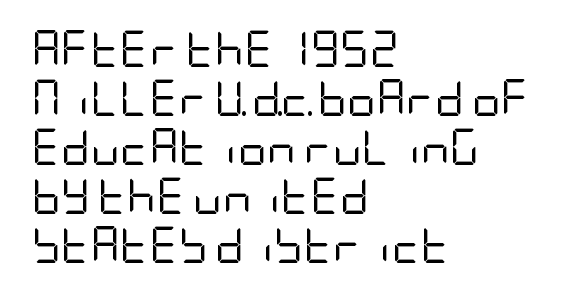
The image shows 36 px regular-weight, condensed sans-serif type, upright; set left-aligned, normal line spacing (1.36x), normal letter spacing, not underlined; low stroke contrast and a large x-height.
